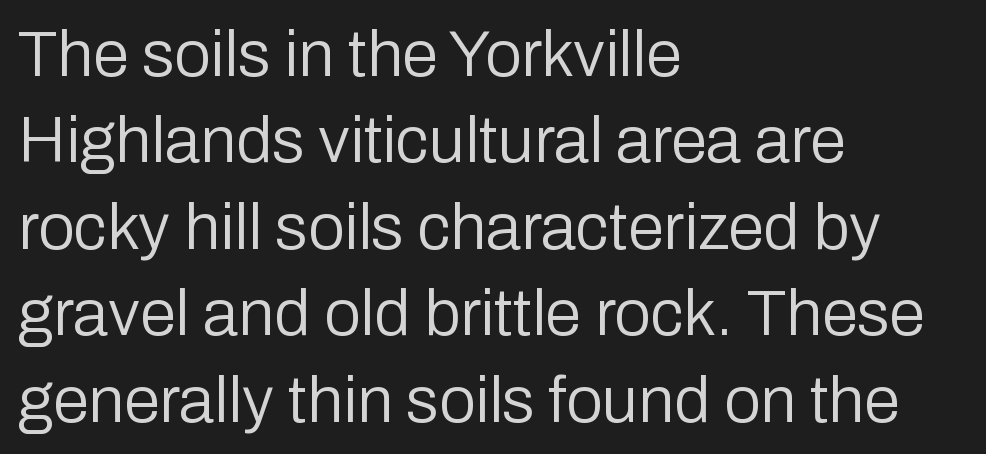
{"serif": "no", "italic": "no", "bold": "no", "weight": "regular", "width": "normal", "stroke_contrast": "low", "x_height": "medium", "monospaced": "no", "underline": "no", "align": "left", "line_spacing": "normal", "line_spacing_ratio": 1.33, "letter_spacing": "normal", "letter_spacing_em": 0.0, "glyph_px": 65}
